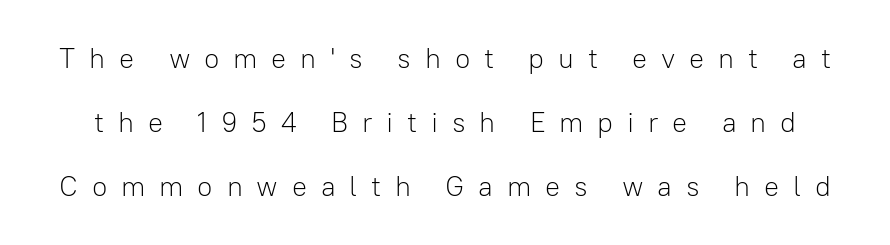
Q: Is the text bold? A: No.
Q: Is the text italic (slanted)? A: No, it is upright.
Q: Is the typeface a serif or a sans-serif typeface? A: Sans-serif.
Q: Is the text underlined? A: No.
Q: Is the spacing between letters normal or unusually wide? A: Unusually wide.
Q: Is the spacing between lines tight, normal or loose? A: Loose.
Q: Width (condensed, normal, or wide)? A: Normal.
Q: Stroke contrast? A: Low.
Q: x-height? A: Medium.
Q: Monospaced? A: No.
